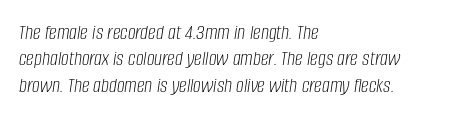
The image shows 22 px text type, italic (leaning right); set left-aligned, line spacing 1.2x, normal letter spacing, not underlined.
